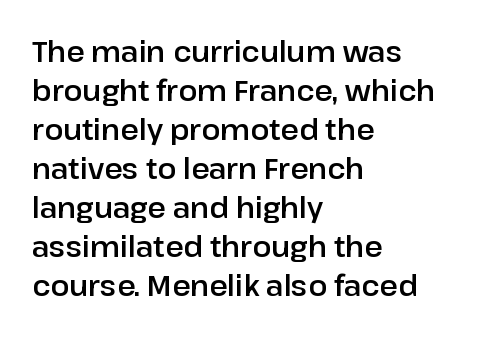
The image shows 28 px sans-serif type, upright; set left-aligned, normal line spacing (1.39x), normal letter spacing, not underlined; low stroke contrast and a medium x-height.
